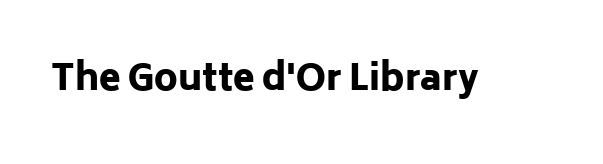
{"serif": "no", "italic": "no", "bold": "yes", "weight": "heavy", "width": "normal", "stroke_contrast": "low", "x_height": "medium", "monospaced": "no", "underline": "no", "letter_spacing": "normal", "letter_spacing_em": 0.0, "glyph_px": 35}
